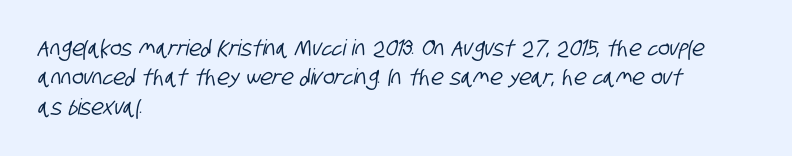
Beneath every word, the page is bare. Caption: multi-line text, flush left, ragged right. In terms of leading, this rendering sits right in the middle. This rendering leaves character spacing at its baseline value.
